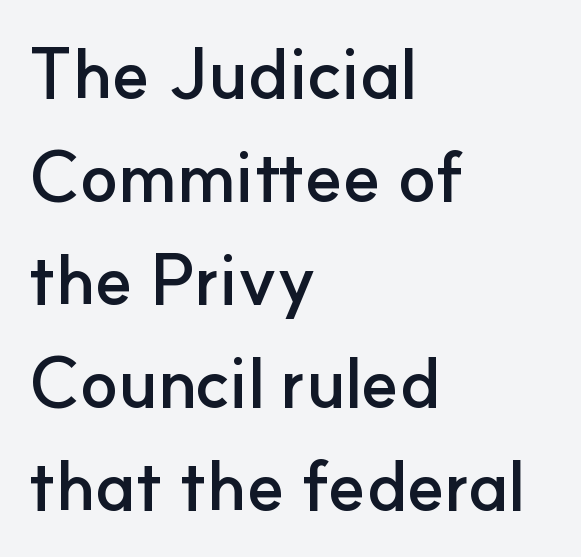
This sample has the flowing, uneven cadence of proportional lettering. These lines stack with their left ends in a neat column. Decoration check: the copy has no underline. The passage shown stacks its lines at a standard gap. No feet cap the strokes, marking this as sans-serif type.
